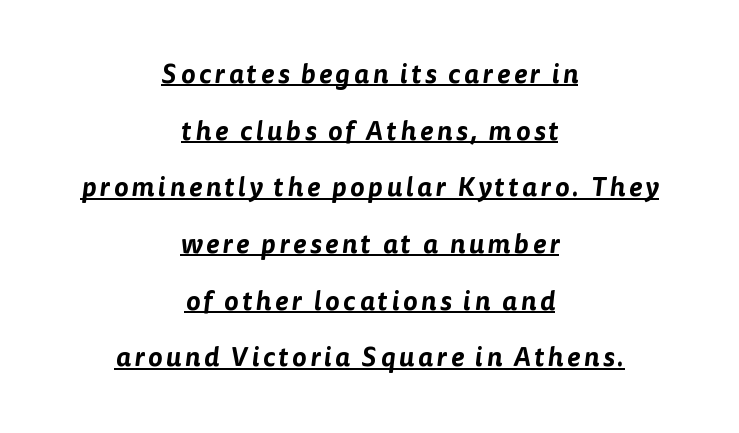
Q: Is the text underlined? A: Yes.
Q: How is the paragraph aligned? A: Centered.
Q: Is the spacing between lines tight, normal or loose? A: Loose.
